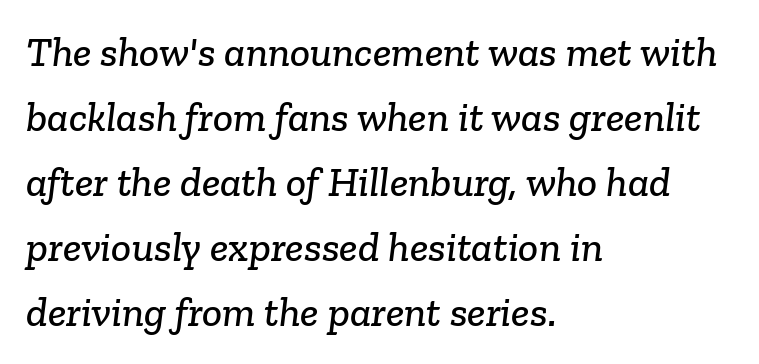
The image shows 42 px serif type; set left-aligned, normal line spacing (1.55x), normal letter spacing, not underlined; low stroke contrast and a medium x-height.
